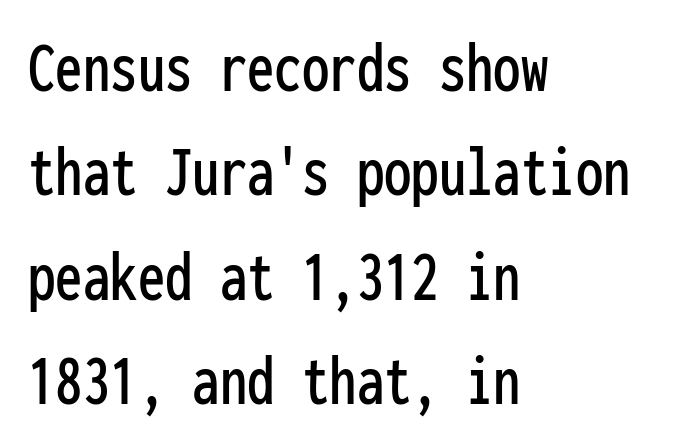
{"serif": "no", "italic": "no", "width": "condensed", "stroke_contrast": "low", "x_height": "medium", "monospaced": "yes", "underline": "no", "align": "left", "line_spacing": "normal", "line_spacing_ratio": 1.43, "letter_spacing": "normal", "letter_spacing_em": 0.0, "glyph_px": 73}
